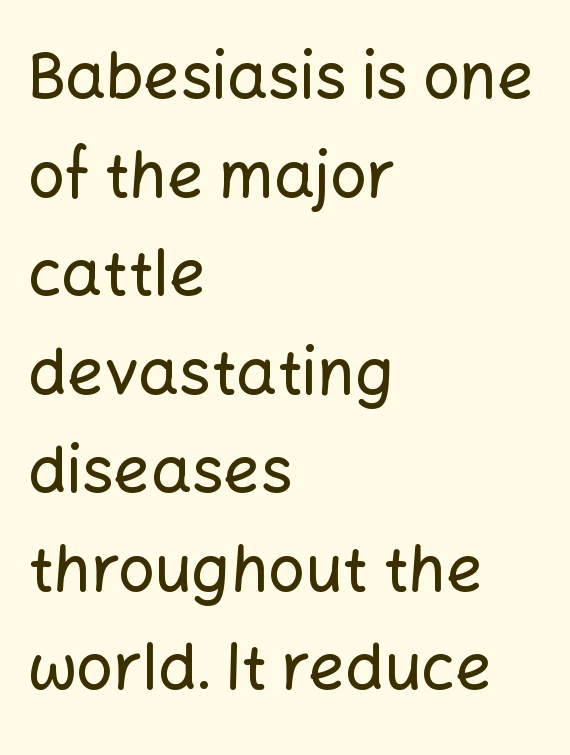
Q: Is the text italic (slanted)? A: No, it is upright.
Q: Is the typeface a serif or a sans-serif typeface? A: Sans-serif.
Q: Is the text underlined? A: No.
Q: How is the paragraph aligned? A: Left-aligned.
Q: Is the spacing between letters normal or unusually wide? A: Normal.
Q: Is the spacing between lines tight, normal or loose? A: Normal.
Q: Width (condensed, normal, or wide)? A: Normal.
Q: Stroke contrast? A: Low.
Q: x-height? A: Medium.
Q: Monospaced? A: No.
